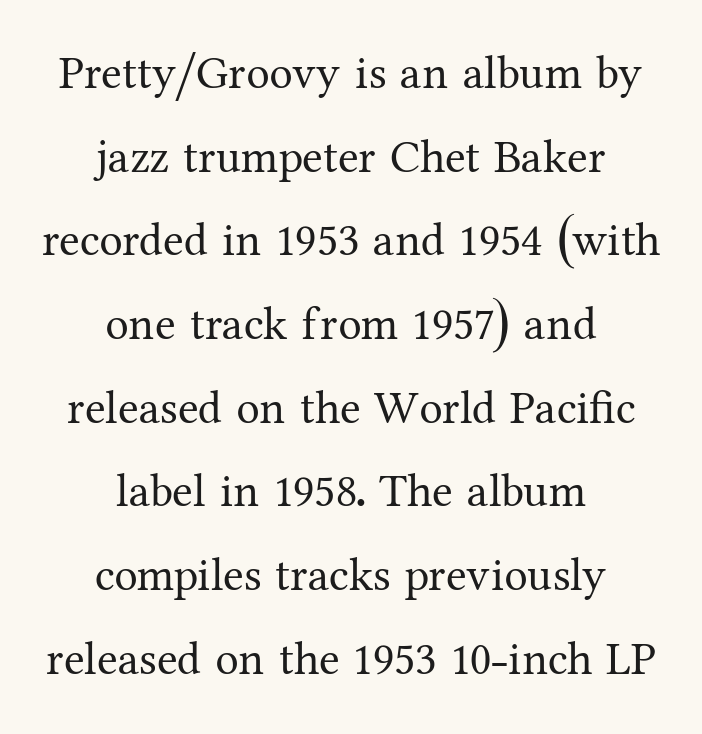
Q: Is the text bold? A: No.
Q: Is the text italic (slanted)? A: No, it is upright.
Q: Is the typeface a serif or a sans-serif typeface? A: Serif.
Q: Is the text underlined? A: No.
Q: How is the paragraph aligned? A: Centered.
Q: Is the spacing between letters normal or unusually wide? A: Normal.
Q: Width (condensed, normal, or wide)? A: Normal.
Q: Stroke contrast? A: Medium.
Q: x-height? A: Medium.
Q: Monospaced? A: No.
